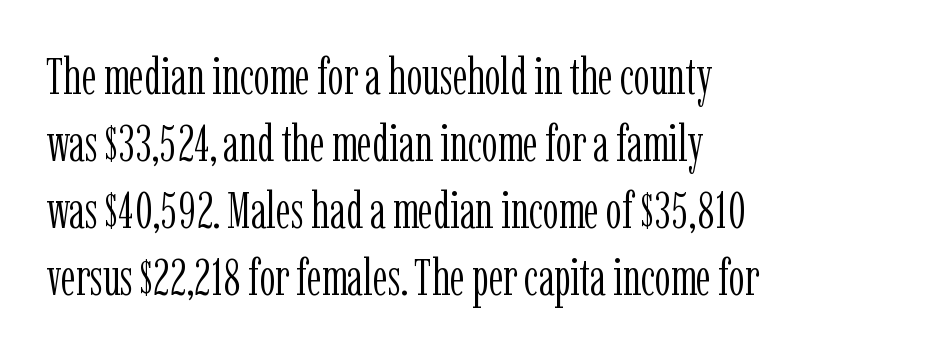
You could not count columns in this text — the font is proportionally spaced. The characters are drawn with everyday or finer stroke widths. A typesetter would call this leading conventional body-copy spacing. Regarding serifs, this sample has them. The area under the type is left untouched.
